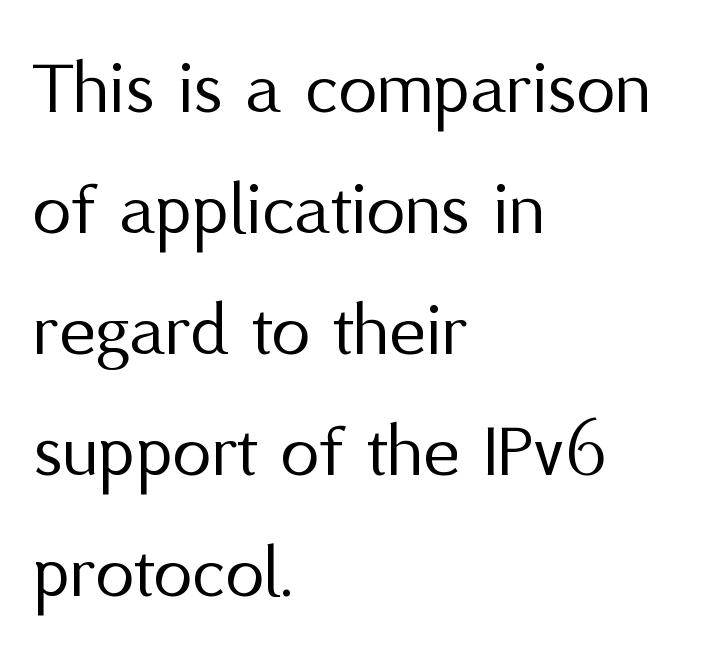
The image shows 78 px regular-weight sans-serif type, upright; set left-aligned, normal line spacing (1.55x), normal letter spacing, not underlined; medium stroke contrast and a medium x-height.
